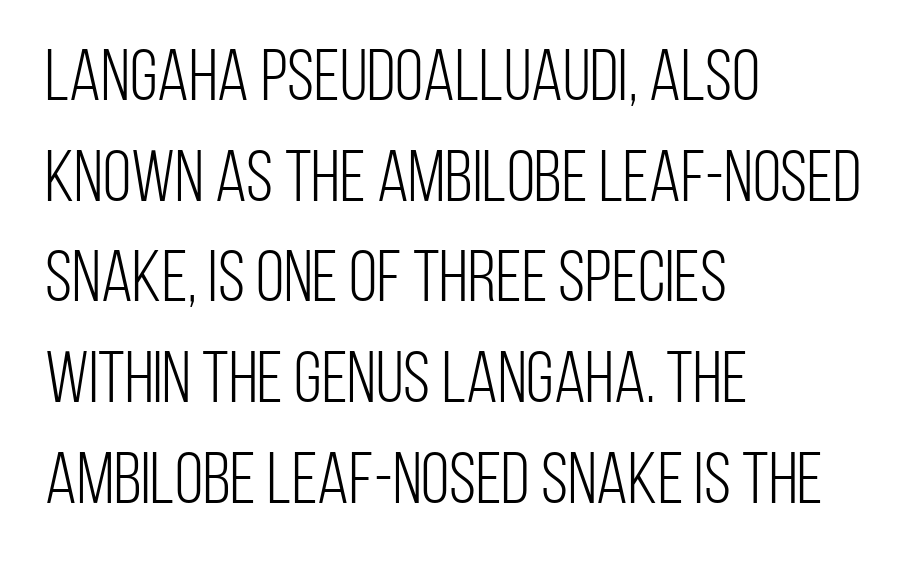
A typesetter would label this face a sans. A bare baseline throughout the passage. Ordinary non-slanted type is in use. The ragged edge is on the right, which tells us the setting is flush left.
